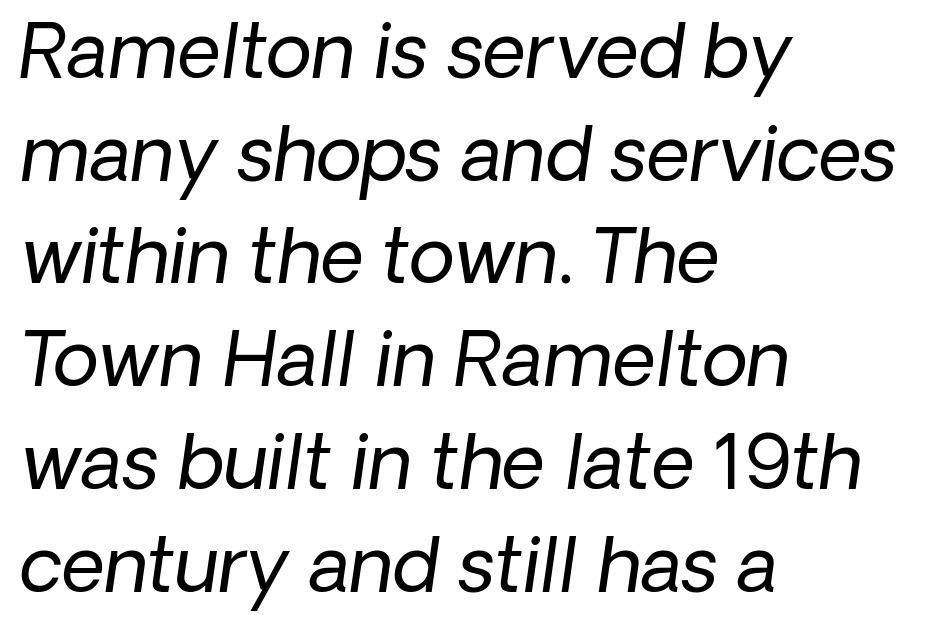
Q: Is the text bold? A: No.
Q: Is the typeface a serif or a sans-serif typeface? A: Sans-serif.
Q: Is the text underlined? A: No.
Q: How is the paragraph aligned? A: Left-aligned.
Q: Is the spacing between letters normal or unusually wide? A: Normal.
Q: Is the spacing between lines tight, normal or loose? A: Normal.
Q: Width (condensed, normal, or wide)? A: Normal.
Q: Stroke contrast? A: Low.
Q: x-height? A: Medium.
Q: Monospaced? A: No.
